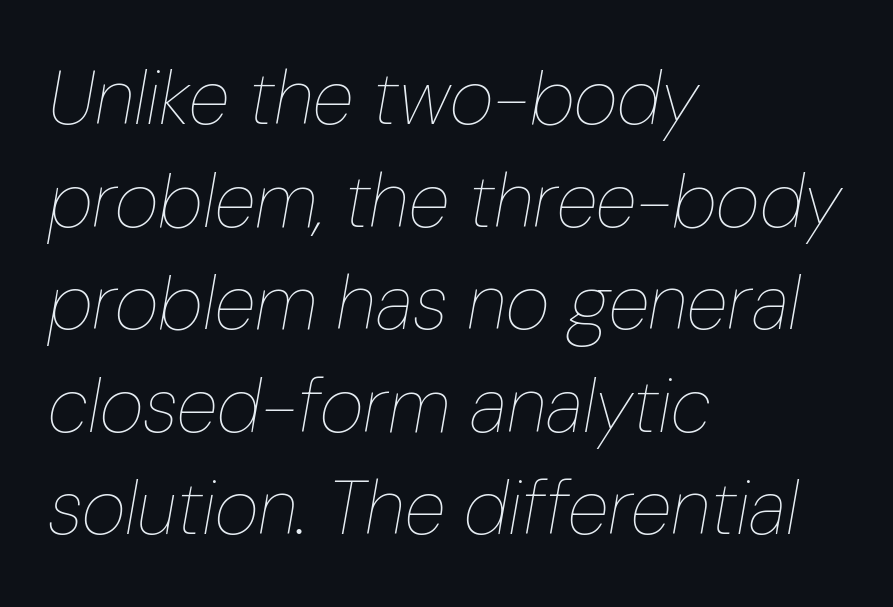
The image shows 76 px thin, condensed type, italic (leaning right); set left-aligned, normal line spacing (1.35x), normal letter spacing, not underlined; low stroke contrast and a medium x-height.
